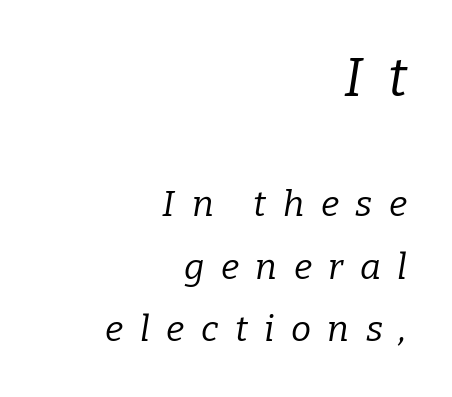
The image shows 54 px regular-weight serif type, italic (leaning right); set right-aligned, line spacing 1.74x, unusually wide letter spacing (+0.46 em), not underlined; the first (top) block is 1.5x larger; low stroke contrast and a medium x-height.
